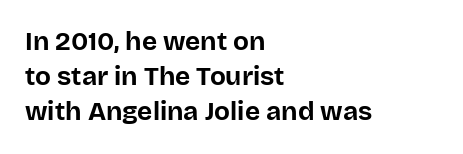
{"italic": "no", "bold": "yes", "underline": "no", "align": "left", "line_spacing": "normal", "line_spacing_ratio": 1.35, "letter_spacing": "normal", "letter_spacing_em": 0.0, "glyph_px": 26}
